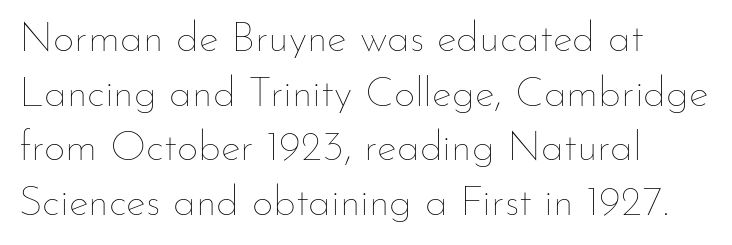
The image shows 42 px thin type, upright; set left-aligned, normal line spacing (1.3x), normal letter spacing, not underlined; low stroke contrast and a small x-height.
